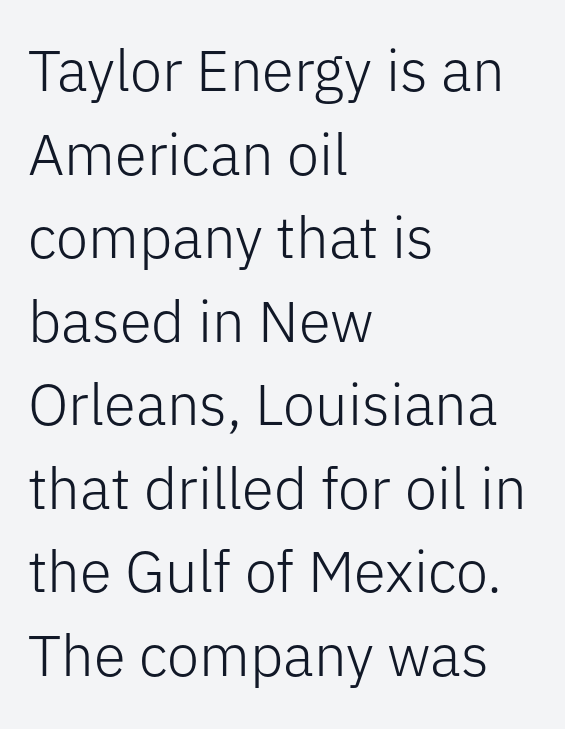
{"serif": "no", "italic": "no", "bold": "no", "weight": "light", "width": "normal", "stroke_contrast": "low", "x_height": "medium", "monospaced": "no", "underline": "no", "align": "left", "line_spacing": "normal", "line_spacing_ratio": 1.44, "letter_spacing": "normal", "letter_spacing_em": 0.0, "glyph_px": 58}
